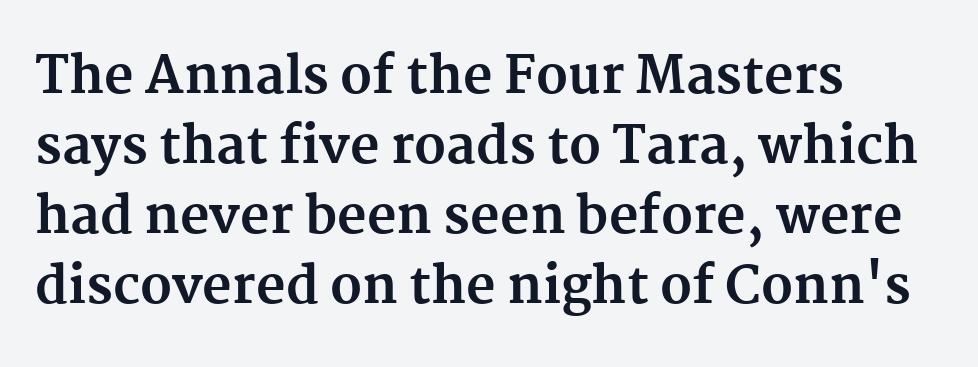
The image shows 51 px bold serif type, upright; set left-aligned, normal line spacing (1.37x), normal letter spacing, not underlined; medium stroke contrast and a medium x-height.
